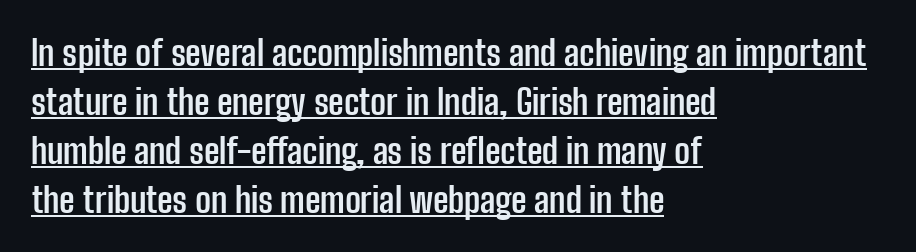
A student would call this left alignment; a typographer would say flush left, rag right. The type is set solid horizontally, with unmodified tracking. Check the space under the baseline: a stroke is drawn there. In terms of leading, this rendering sits right in the middle. Nope, not italic — everything's standing straight.
